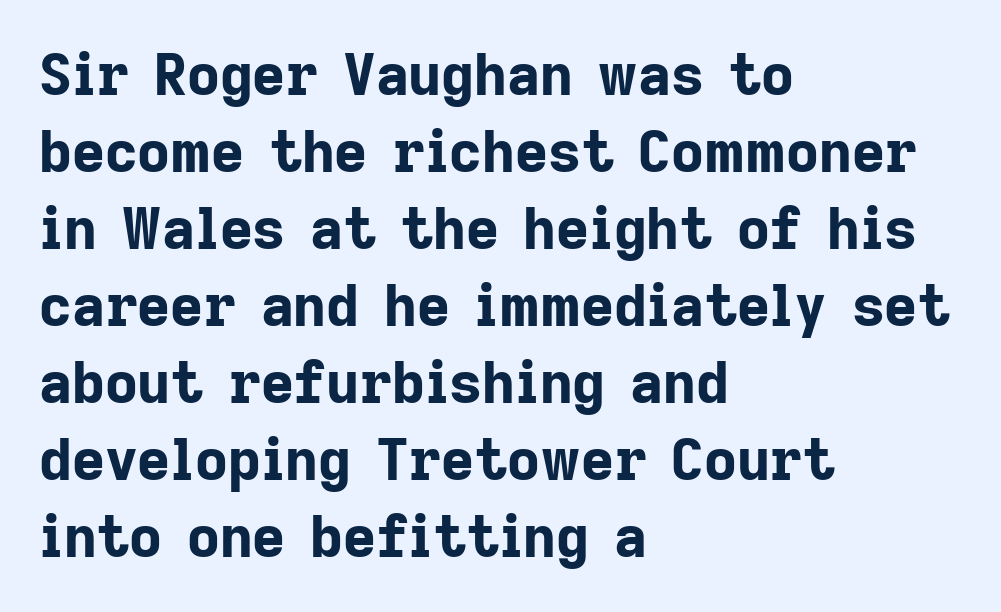
Q: Is the text bold? A: Yes.
Q: Is the text italic (slanted)? A: No, it is upright.
Q: Is the typeface a serif or a sans-serif typeface? A: Sans-serif.
Q: Is the text underlined? A: No.
Q: How is the paragraph aligned? A: Left-aligned.
Q: Is the spacing between letters normal or unusually wide? A: Normal.
Q: Is the spacing between lines tight, normal or loose? A: Normal.
Q: Width (condensed, normal, or wide)? A: Normal.
Q: Stroke contrast? A: Low.
Q: x-height? A: Medium.
Q: Monospaced? A: No.
